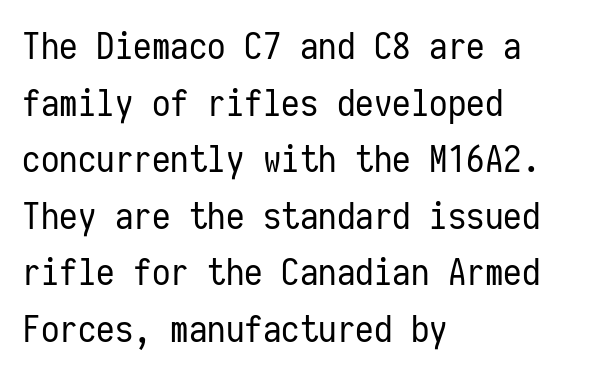
Q: Is the text bold? A: No.
Q: Is the text italic (slanted)? A: No, it is upright.
Q: Is the typeface a serif or a sans-serif typeface? A: Sans-serif.
Q: Is the text underlined? A: No.
Q: How is the paragraph aligned? A: Left-aligned.
Q: Is the spacing between letters normal or unusually wide? A: Normal.
Q: Is the spacing between lines tight, normal or loose? A: Normal.
Q: Width (condensed, normal, or wide)? A: Condensed.
Q: Stroke contrast? A: Low.
Q: x-height? A: Medium.
Q: Monospaced? A: Yes.
